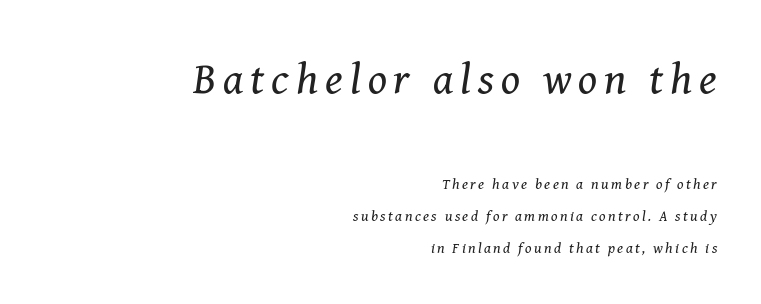
The image shows 44 px regular-weight serif type, italic (leaning right); set right-aligned, loose line spacing (2.12x), not underlined; the first (top) block is 2.93x larger; medium stroke contrast and a medium x-height.
